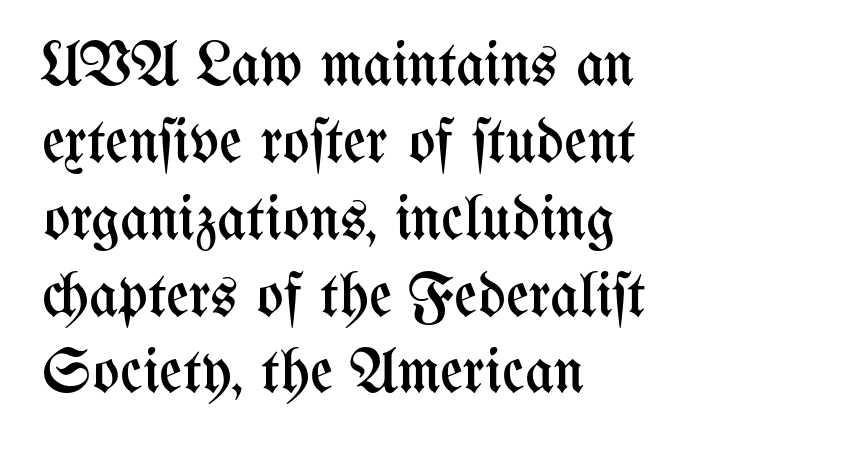
{"italic": "no", "bold": "no", "weight": "regular", "width": "condensed", "stroke_contrast": "medium", "x_height": "medium", "monospaced": "no", "underline": "no", "align": "left", "line_spacing_ratio": 1.22, "letter_spacing": "normal", "letter_spacing_em": 0.0, "glyph_px": 63}
